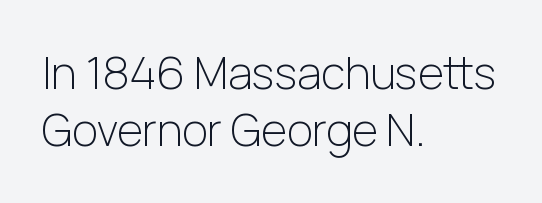
Heaviness? Minimal to ordinary, like unemphasized prose. The letters stand upright; this is a roman face. Line spacing here is normal. There is no visible air inserted between adjacent glyphs. Visually the block forms a straight wall on the left and a jagged coastline on the right. Varying glyph widths throughout — classic text-font behaviour.
